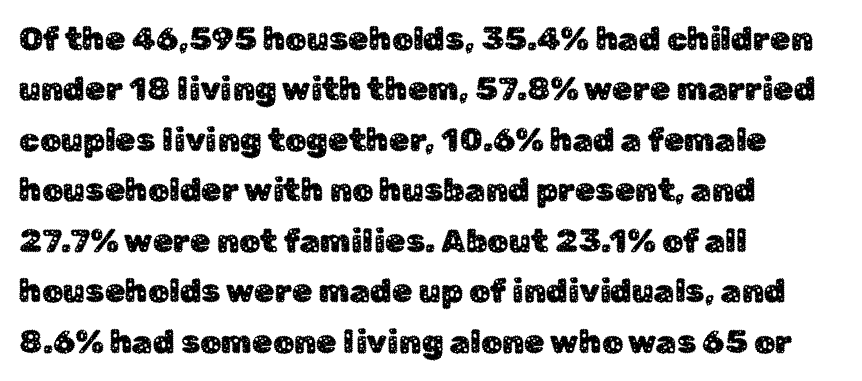
Q: Is the text italic (slanted)? A: No, it is upright.
Q: Is the typeface a serif or a sans-serif typeface? A: Sans-serif.
Q: Is the text underlined? A: No.
Q: How is the paragraph aligned? A: Left-aligned.
Q: Is the spacing between letters normal or unusually wide? A: Normal.
Q: Is the spacing between lines tight, normal or loose? A: Normal.
Q: Width (condensed, normal, or wide)? A: Normal.
Q: Stroke contrast? A: Low.
Q: x-height? A: Medium.
Q: Monospaced? A: No.
